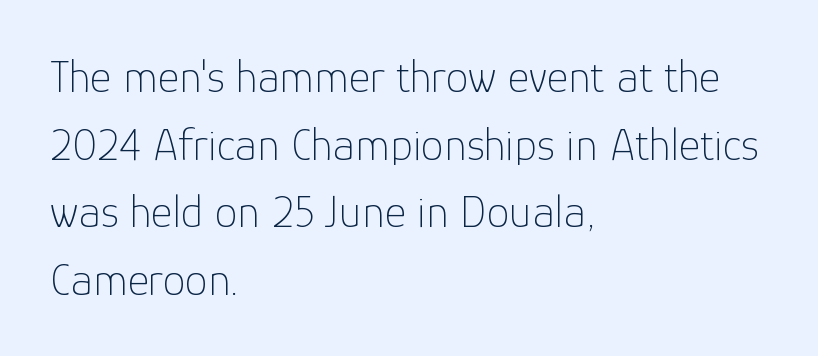
The image shows 46 px thin sans-serif type, upright; set left-aligned, normal line spacing (1.47x), normal letter spacing, not underlined; low stroke contrast and a medium x-height.
